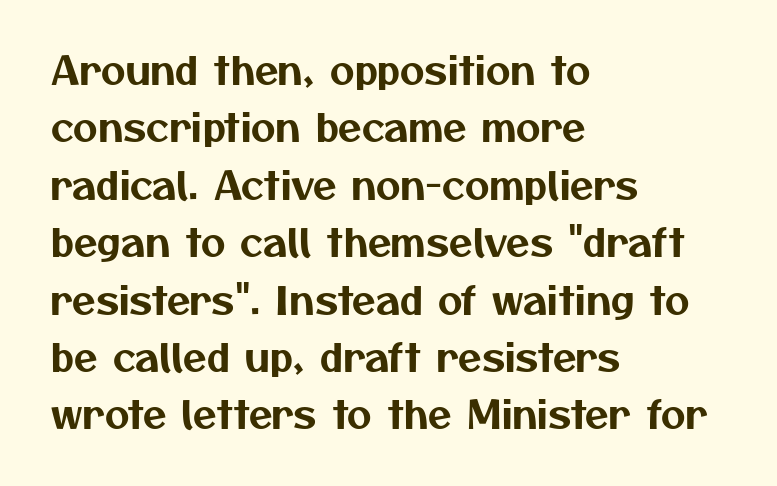
The image shows 38 px sans-serif type; set left-aligned, normal line spacing (1.51x), normal letter spacing, not underlined; medium stroke contrast and a medium x-height.
